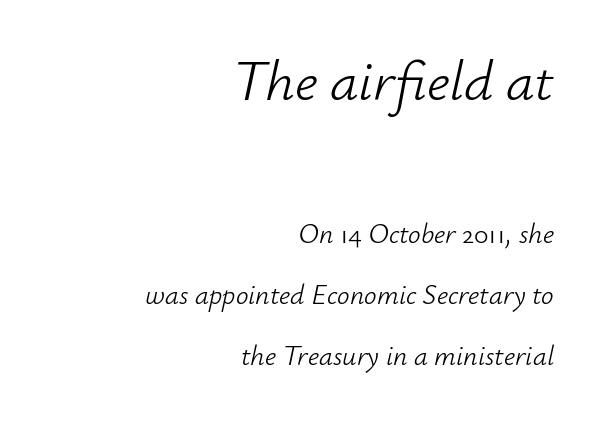
{"italic": "yes", "lean": "right", "slant_degrees": 12, "bold": "no", "weight": "light", "width": "normal", "stroke_contrast": "low", "x_height": "small", "monospaced": "no", "underline": "no", "align": "right", "line_spacing": "loose", "line_spacing_ratio": 2.17, "letter_spacing": "normal", "letter_spacing_em": 0.0, "larger_block": "first", "size_ratio": 2.04, "glyph_px": 57}
